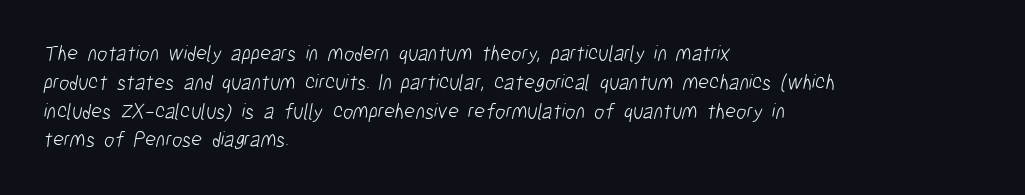
Q: Is the text bold? A: No.
Q: Is the text underlined? A: No.
Q: How is the paragraph aligned? A: Left-aligned.
Q: Is the spacing between letters normal or unusually wide? A: Normal.
Q: Is the spacing between lines tight, normal or loose? A: Normal.
